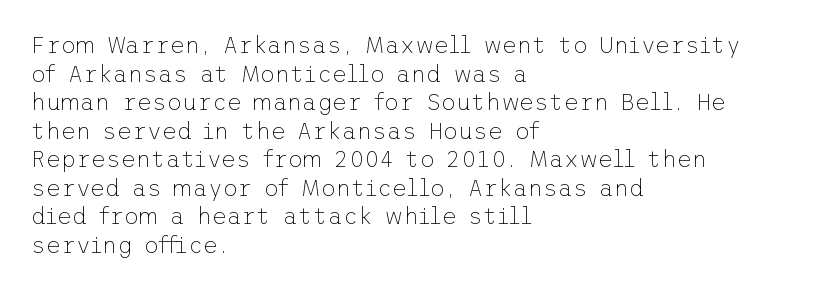
Q: Is the text bold? A: No.
Q: Is the text italic (slanted)? A: No, it is upright.
Q: Is the text underlined? A: No.
Q: How is the paragraph aligned? A: Left-aligned.
Q: Is the spacing between letters normal or unusually wide? A: Normal.
